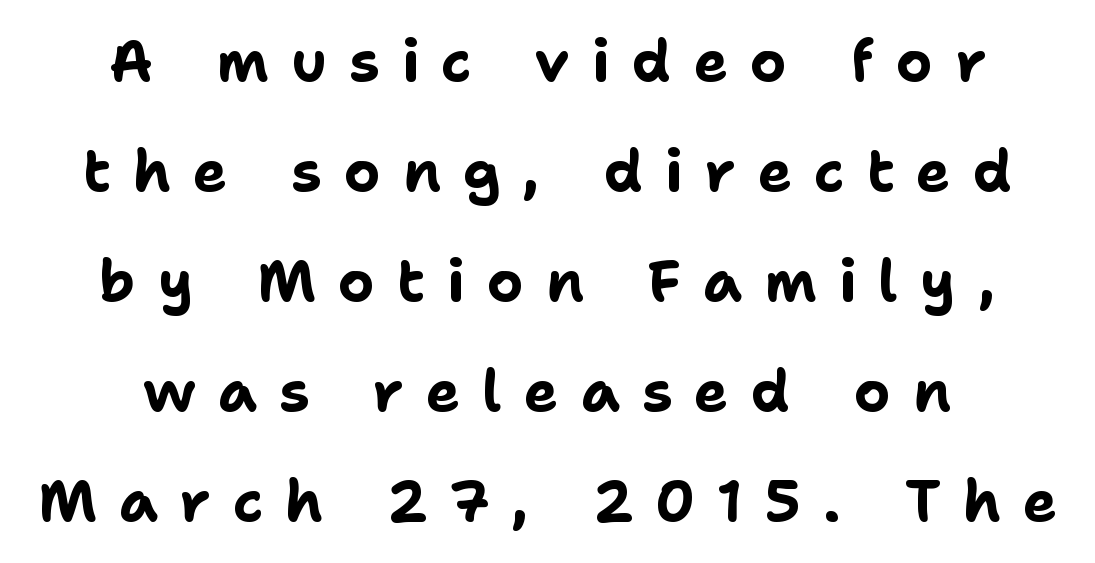
Q: Is the text bold? A: Yes.
Q: Is the text italic (slanted)? A: No, it is upright.
Q: Is the typeface a serif or a sans-serif typeface? A: Sans-serif.
Q: Is the text underlined? A: No.
Q: How is the paragraph aligned? A: Centered.
Q: Is the spacing between letters normal or unusually wide? A: Unusually wide.
Q: Is the spacing between lines tight, normal or loose? A: Loose.
Q: Width (condensed, normal, or wide)? A: Normal.
Q: Stroke contrast? A: Low.
Q: x-height? A: Medium.
Q: Monospaced? A: No.
